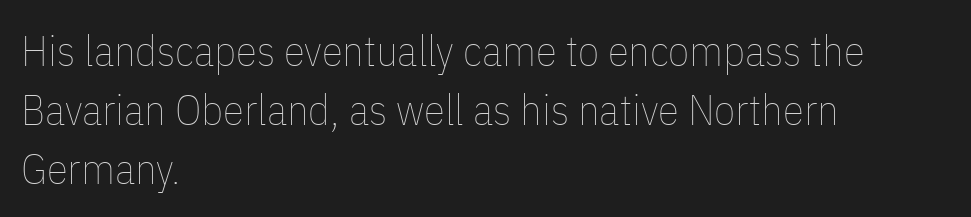
The image shows 43 px thin, condensed type, upright; set left-aligned, normal line spacing (1.37x), normal letter spacing, not underlined; low stroke contrast and a medium x-height.
